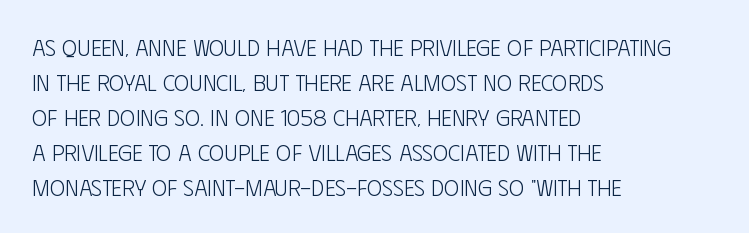
Q: Is the text bold? A: No.
Q: Is the text italic (slanted)? A: No, it is upright.
Q: Is the text underlined? A: No.
Q: How is the paragraph aligned? A: Left-aligned.
Q: Is the spacing between letters normal or unusually wide? A: Normal.
Q: Is the spacing between lines tight, normal or loose? A: Normal.
